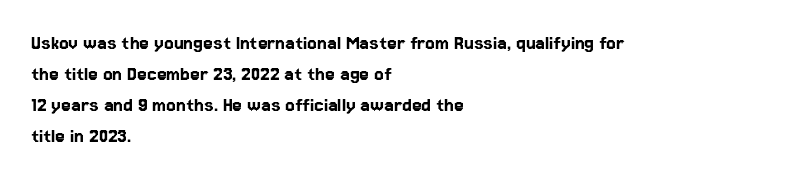
Q: Is the text italic (slanted)? A: No, it is upright.
Q: Is the text underlined? A: No.
Q: How is the paragraph aligned? A: Left-aligned.
Q: Is the spacing between letters normal or unusually wide? A: Normal.
Q: Is the spacing between lines tight, normal or loose? A: Normal.
